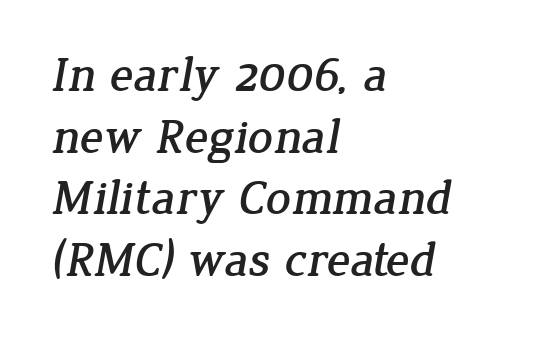
The image shows 49 px serif type; set left-aligned, normal line spacing (1.26x), normal letter spacing, not underlined; low stroke contrast and a medium x-height.
